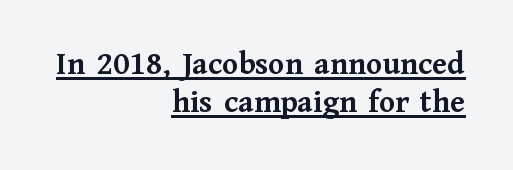
{"serif": "yes", "italic": "no", "bold": "yes", "weight": "semibold", "width": "normal", "stroke_contrast": "medium", "x_height": "medium", "monospaced": "no", "underline": "yes", "align": "right", "line_spacing_ratio": 1.16, "letter_spacing": "normal", "letter_spacing_em": 0.0, "glyph_px": 33}
